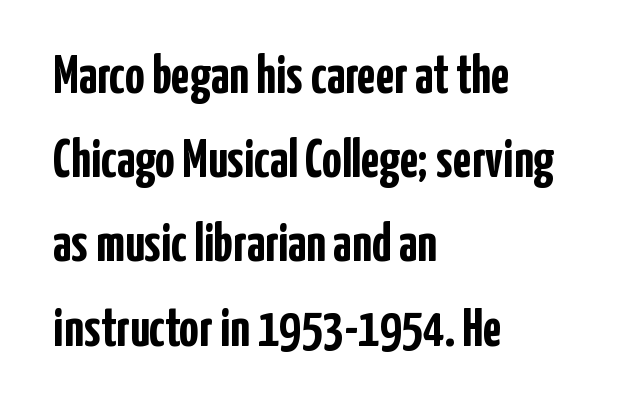
{"serif": "no", "italic": "no", "bold": "yes", "weight": "semibold", "width": "condensed", "stroke_contrast": "low", "x_height": "medium", "monospaced": "no", "underline": "no", "align": "left", "line_spacing": "normal", "line_spacing_ratio": 1.56, "letter_spacing": "normal", "letter_spacing_em": 0.0, "glyph_px": 54}
